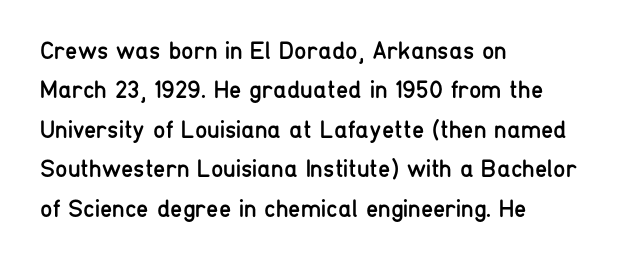
{"italic": "no", "bold": "no", "underline": "no", "align": "left", "line_spacing": "normal", "line_spacing_ratio": 1.58, "letter_spacing": "normal", "letter_spacing_em": 0.0, "glyph_px": 25}
